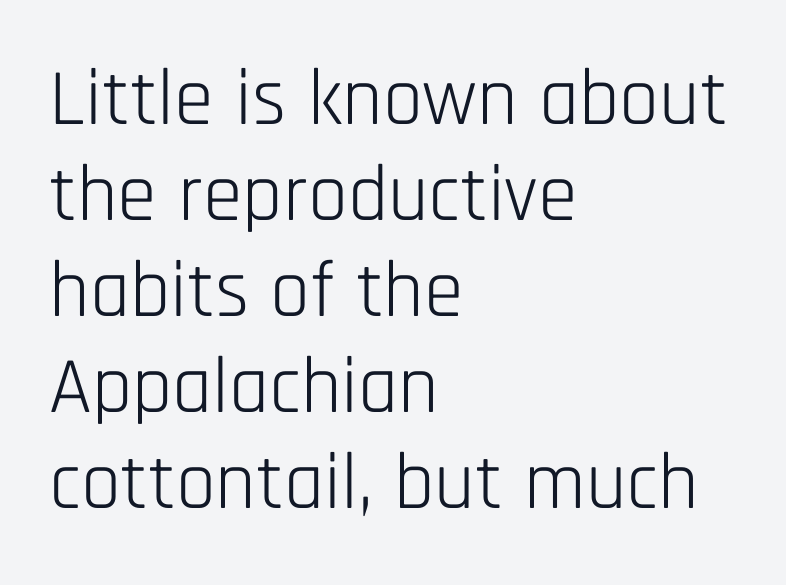
The image shows 80 px light, condensed sans-serif type, upright; set left-aligned, line spacing 1.2x, normal letter spacing, not underlined; low stroke contrast and a large x-height.
